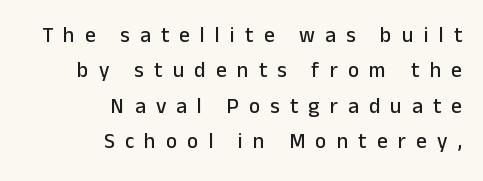
{"italic": "no", "underline": "no", "align": "right", "line_spacing": "normal", "line_spacing_ratio": 1.68, "letter_spacing": "wide", "letter_spacing_em": 0.49, "glyph_px": 21}
